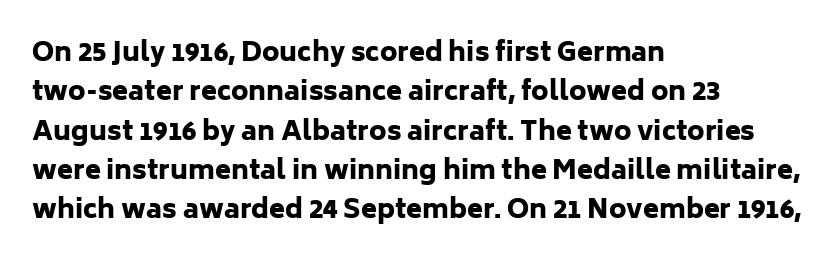
The image shows 26 px bold type, upright; set left-aligned, normal line spacing (1.51x), normal letter spacing, not underlined.
